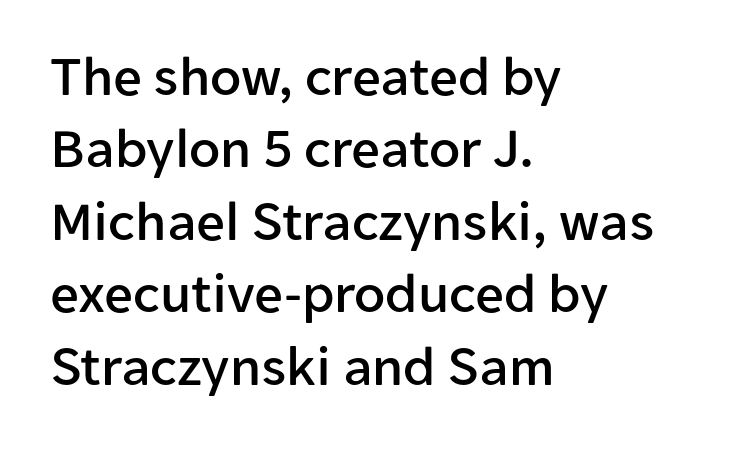
Q: Is the text italic (slanted)? A: No, it is upright.
Q: Is the typeface a serif or a sans-serif typeface? A: Sans-serif.
Q: Is the text underlined? A: No.
Q: How is the paragraph aligned? A: Left-aligned.
Q: Is the spacing between letters normal or unusually wide? A: Normal.
Q: Is the spacing between lines tight, normal or loose? A: Normal.
Q: Width (condensed, normal, or wide)? A: Normal.
Q: Stroke contrast? A: Low.
Q: x-height? A: Medium.
Q: Monospaced? A: No.
